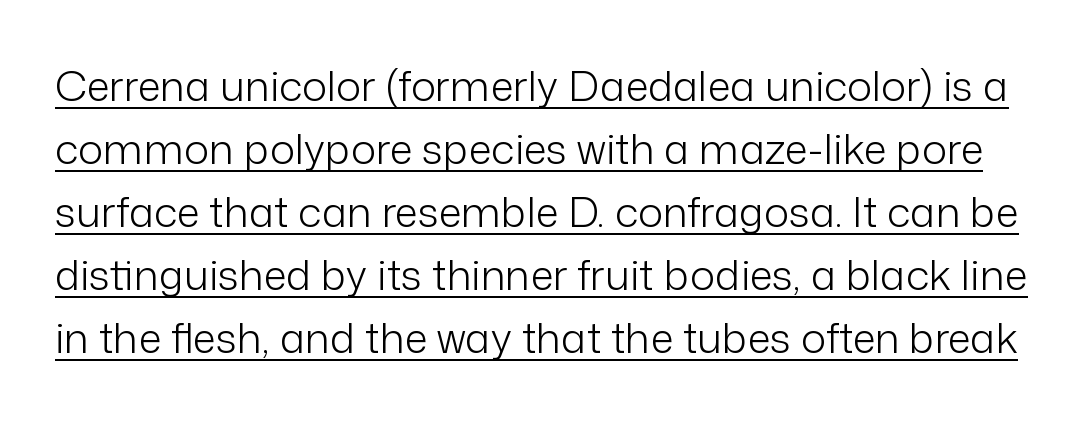
{"serif": "no", "italic": "no", "bold": "no", "weight": "light", "width": "normal", "stroke_contrast": "low", "x_height": "medium", "monospaced": "no", "underline": "yes", "line_spacing": "normal", "line_spacing_ratio": 1.5, "letter_spacing": "normal", "letter_spacing_em": 0.0, "glyph_px": 42}
